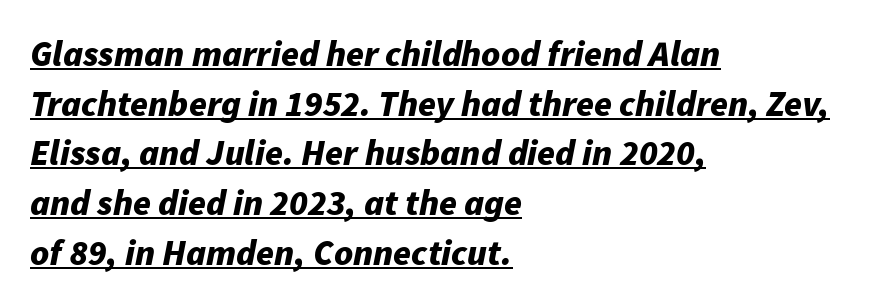
{"italic": "yes", "lean": "right", "slant_degrees": 11, "bold": "yes", "weight": "bold", "width": "normal", "stroke_contrast": "low", "x_height": "medium", "monospaced": "no", "underline": "yes", "align": "left", "line_spacing": "normal", "line_spacing_ratio": 1.38, "letter_spacing": "normal", "letter_spacing_em": 0.0, "glyph_px": 36}
